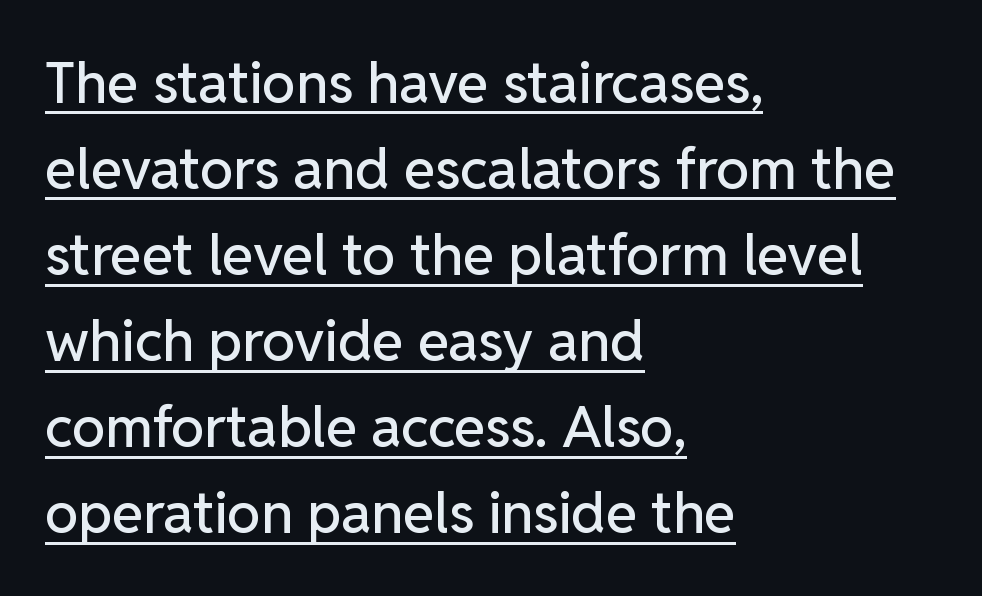
{"serif": "no", "italic": "no", "width": "normal", "stroke_contrast": "low", "x_height": "medium", "monospaced": "no", "underline": "yes", "align": "left", "line_spacing": "normal", "line_spacing_ratio": 1.51, "letter_spacing": "normal", "letter_spacing_em": 0.0, "glyph_px": 57}
